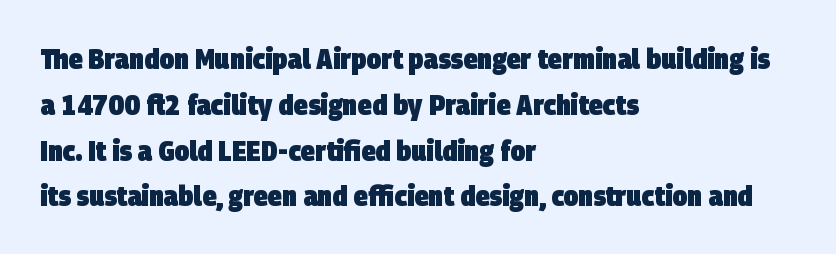
{"serif": "no", "bold": "yes", "weight": "heavy", "width": "condensed", "stroke_contrast": "low", "x_height": "large", "monospaced": "no", "underline": "no", "align": "left", "line_spacing": "normal", "line_spacing_ratio": 1.58, "letter_spacing": "normal", "letter_spacing_em": 0.0, "glyph_px": 29}
